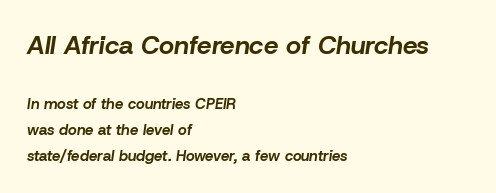
{"italic": "yes", "lean": "right", "slant_degrees": 8, "bold": "yes", "underline": "no", "align": "left", "line_spacing_ratio": 1.73, "letter_spacing": "normal", "letter_spacing_em": 0.0, "larger_block": "first", "size_ratio": 1.73, "glyph_px": 26}
